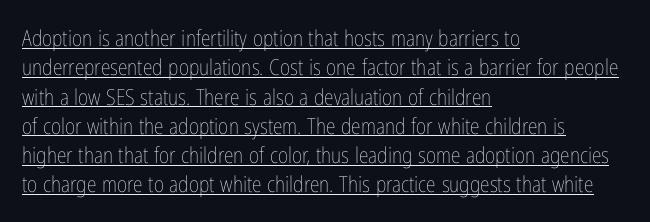
The image shows 22 px text type, upright; set left-aligned, normal line spacing (1.33x), normal letter spacing, underlined.
